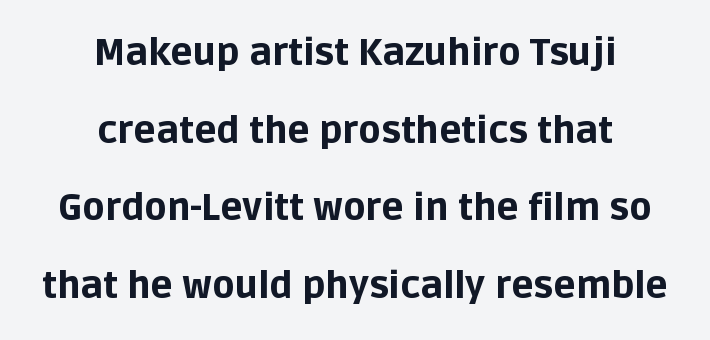
The image shows 37 px bold sans-serif type, upright; set centered, loose line spacing (2.1x), normal letter spacing, not underlined; low stroke contrast and a large x-height.
